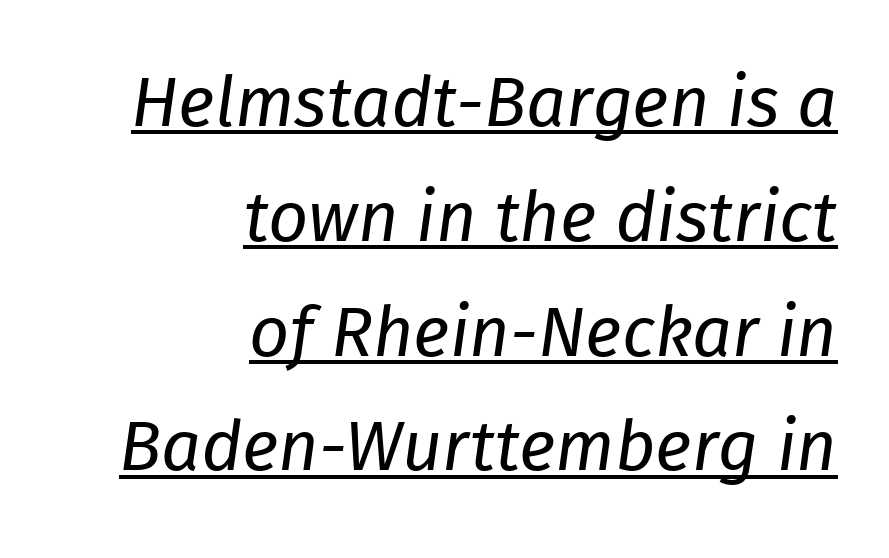
In terms of leading, this rendering sits right in the middle. The weight would be labelled regular, book, light, or lighter still. The typography opts for an oblique posture over an upright one. Do the characters align in a grid? No, the font is proportional. Notice how a bar underscores the lettering throughout. Characters follow at the spacing the type designer built in.
